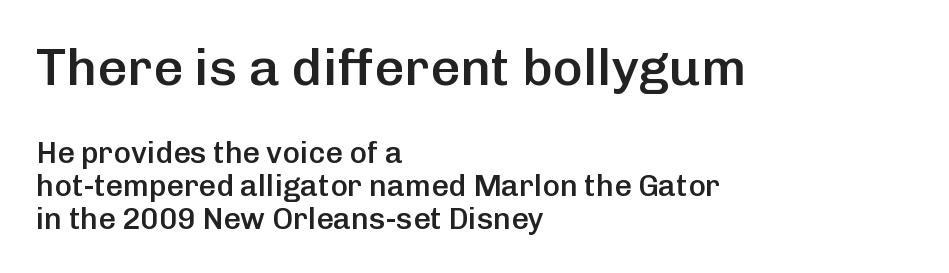
{"serif": "no", "italic": "no", "bold": "semi", "weight": "semibold", "width": "normal", "stroke_contrast": "low", "x_height": "medium", "monospaced": "no", "underline": "no", "align": "left", "line_spacing": "tight", "line_spacing_ratio": 1.09, "letter_spacing": "normal", "letter_spacing_em": 0.0, "larger_block": "first", "size_ratio": 1.73, "glyph_px": 52}
